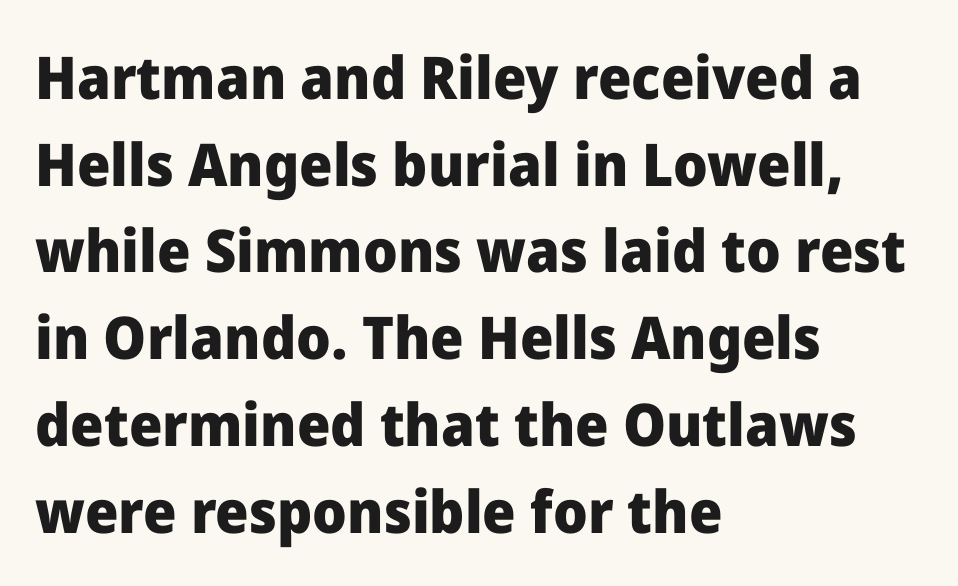
The image shows 59 px heavy sans-serif type, upright; set left-aligned, normal line spacing (1.47x), normal letter spacing, not underlined; low stroke contrast and a medium x-height.
